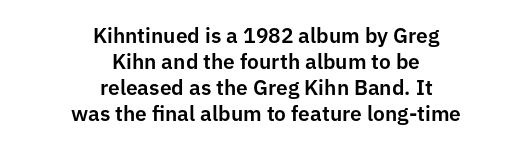
{"italic": "no", "underline": "no", "align": "center", "line_spacing_ratio": 1.24, "letter_spacing": "normal", "letter_spacing_em": 0.0, "glyph_px": 21}
